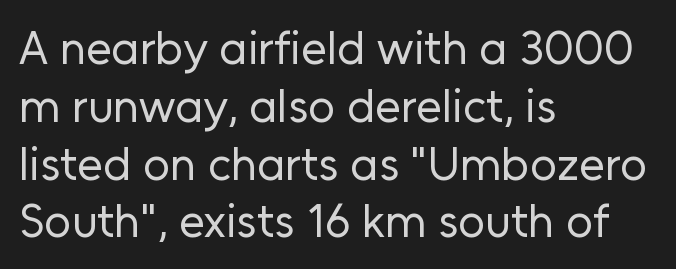
The image shows 47 px regular-weight sans-serif type, upright; set left-aligned, line spacing 1.23x, normal letter spacing, not underlined; low stroke contrast and a medium x-height.
